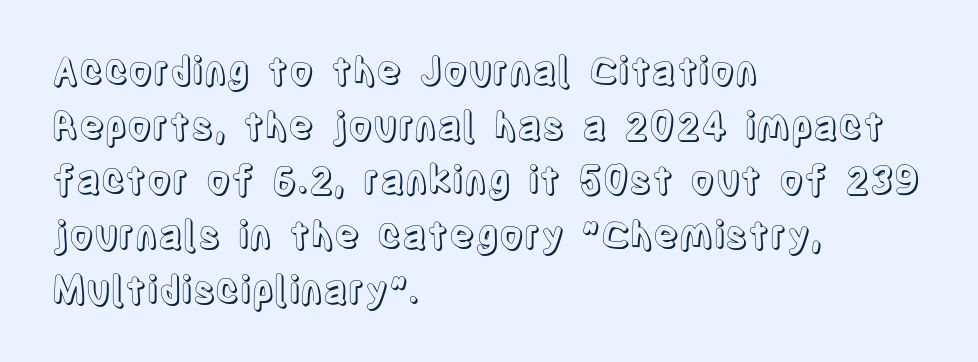
Q: Is the text italic (slanted)? A: No, it is upright.
Q: Is the text underlined? A: No.
Q: How is the paragraph aligned? A: Left-aligned.
Q: Is the spacing between letters normal or unusually wide? A: Normal.
Q: Is the spacing between lines tight, normal or loose? A: Normal.
Q: Width (condensed, normal, or wide)? A: Condensed.
Q: x-height? A: Large.
Q: Monospaced? A: No.
